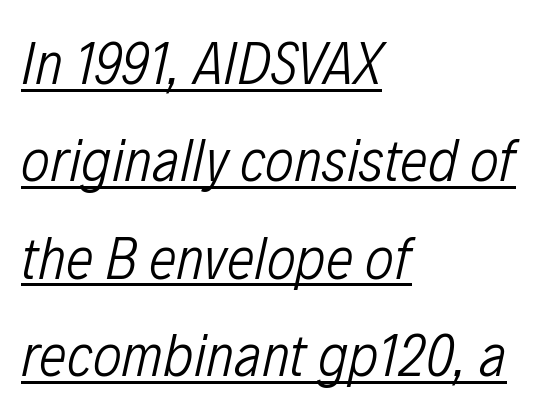
Between one letter and the next there's only the usual sliver of space. The words here are underlined. The lettering tilts uniformly, giving the passage an italic look. Is the type heavy? It reads as light-to-regular instead. The face used here is proportionally spaced, like ordinary book or web type. The rows are spaced the way most documents space them.
